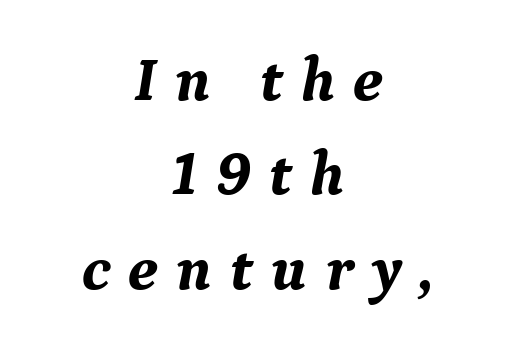
{"serif": "yes", "italic": "yes", "lean": "right", "slant_degrees": 9, "bold": "yes", "weight": "bold", "width": "normal", "stroke_contrast": "medium", "x_height": "medium", "monospaced": "no", "underline": "no", "align": "center", "line_spacing": "normal", "line_spacing_ratio": 1.5, "letter_spacing": "wide", "letter_spacing_em": 0.28, "glyph_px": 63}
